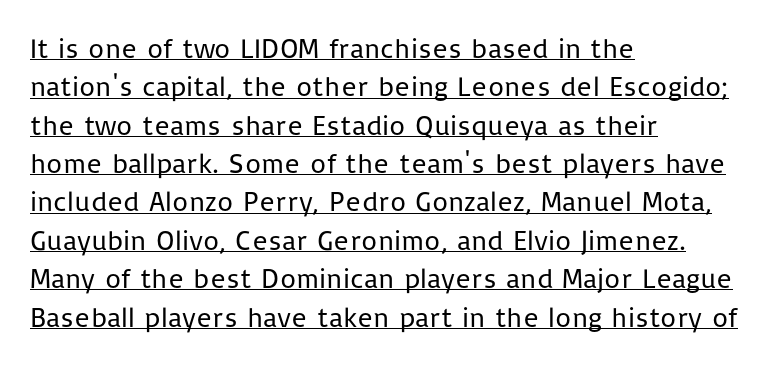
{"serif": "no", "italic": "no", "bold": "no", "weight": "regular", "width": "normal", "stroke_contrast": "low", "x_height": "medium", "monospaced": "no", "underline": "yes", "align": "left", "line_spacing": "normal", "line_spacing_ratio": 1.37, "letter_spacing": "normal", "letter_spacing_em": 0.0, "glyph_px": 28}
